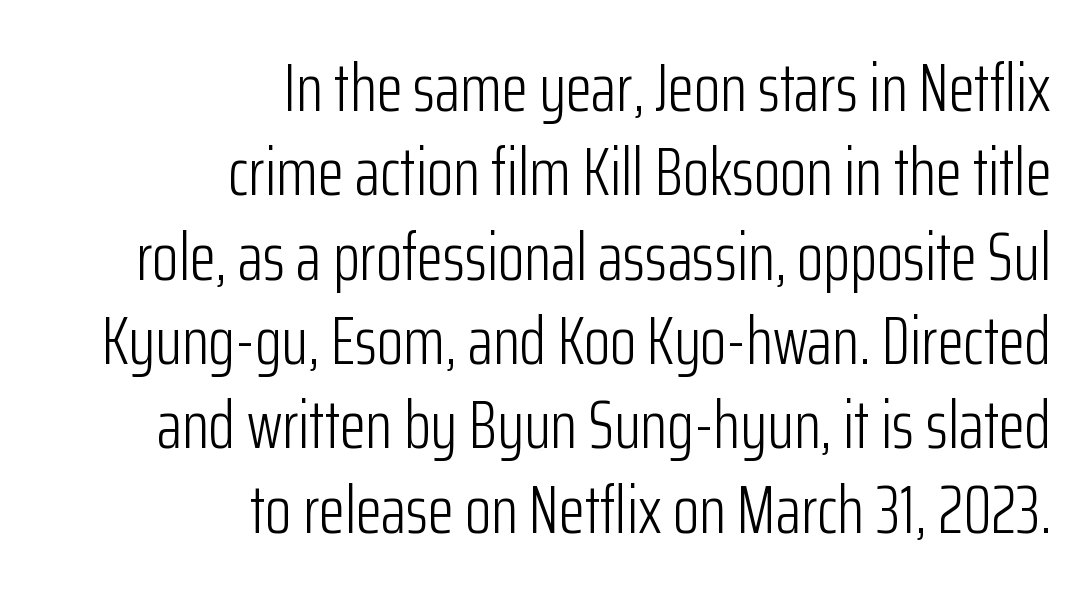
Q: Is the text bold? A: No.
Q: Is the text italic (slanted)? A: No, it is upright.
Q: Is the typeface a serif or a sans-serif typeface? A: Sans-serif.
Q: Is the text underlined? A: No.
Q: How is the paragraph aligned? A: Right-aligned.
Q: Is the spacing between letters normal or unusually wide? A: Normal.
Q: Width (condensed, normal, or wide)? A: Condensed.
Q: Stroke contrast? A: Low.
Q: x-height? A: Medium.
Q: Monospaced? A: No.
